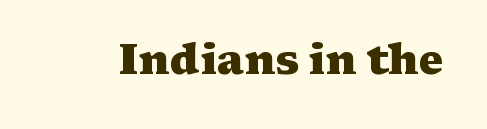
{"serif": "yes", "italic": "no", "bold": "yes", "weight": "heavy", "width": "wide", "stroke_contrast": "medium", "x_height": "medium", "monospaced": "no", "underline": "no", "letter_spacing": "normal", "letter_spacing_em": 0.0, "glyph_px": 42}
